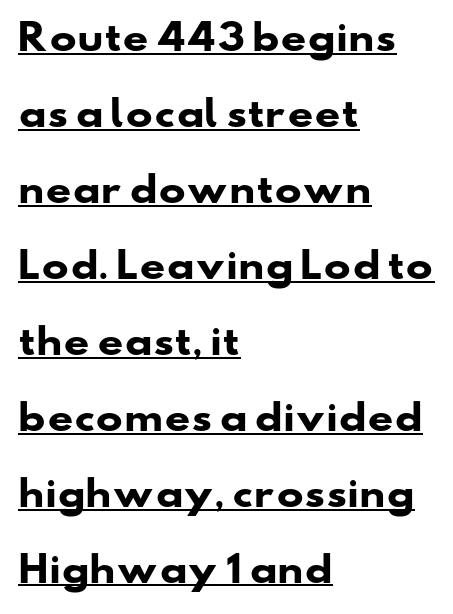
Q: Is the text bold? A: Yes.
Q: Is the typeface a serif or a sans-serif typeface? A: Sans-serif.
Q: Is the text underlined? A: Yes.
Q: How is the paragraph aligned? A: Left-aligned.
Q: Is the spacing between letters normal or unusually wide? A: Normal.
Q: Is the spacing between lines tight, normal or loose? A: Loose.
Q: Width (condensed, normal, or wide)? A: Wide.
Q: Stroke contrast? A: Low.
Q: x-height? A: Small.
Q: Monospaced? A: No.
